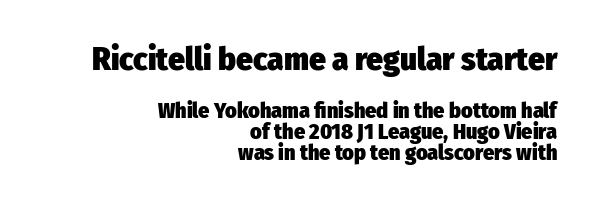
{"serif": "no", "italic": "no", "bold": "yes", "weight": "heavy", "width": "condensed", "stroke_contrast": "low", "x_height": "medium", "monospaced": "no", "underline": "no", "align": "right", "line_spacing": "tight", "line_spacing_ratio": 0.95, "letter_spacing": "normal", "letter_spacing_em": 0.0, "larger_block": "first", "size_ratio": 1.5, "glyph_px": 33}
